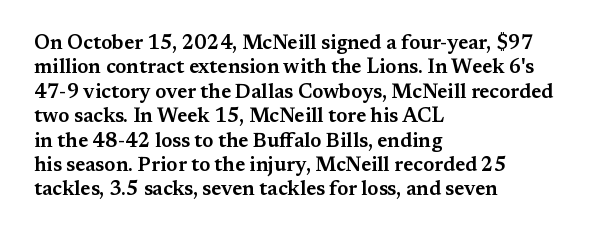
Q: Is the text italic (slanted)? A: No, it is upright.
Q: Is the text underlined? A: No.
Q: How is the paragraph aligned? A: Left-aligned.
Q: Is the spacing between letters normal or unusually wide? A: Normal.
